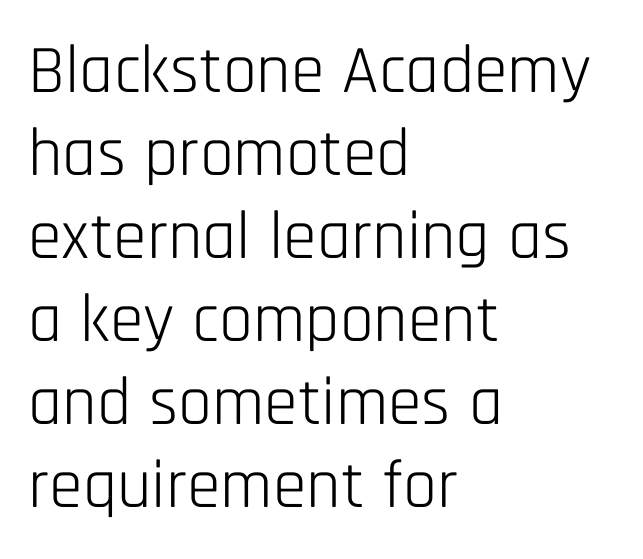
Each line starts at the same left margin while the right side varies. Only glyphs here, with clear space below each row. The letters stand upright; this is a roman face. Nope, no serifs anywhere on these letters.
